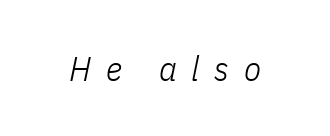
Q: Is the text bold? A: No.
Q: Is the text italic (slanted)? A: Yes, it leans right by about 11 degrees.
Q: Is the text underlined? A: No.
Q: Is the spacing between letters normal or unusually wide? A: Unusually wide.
Q: Width (condensed, normal, or wide)? A: Condensed.
Q: Stroke contrast? A: Low.
Q: x-height? A: Medium.
Q: Monospaced? A: No.
